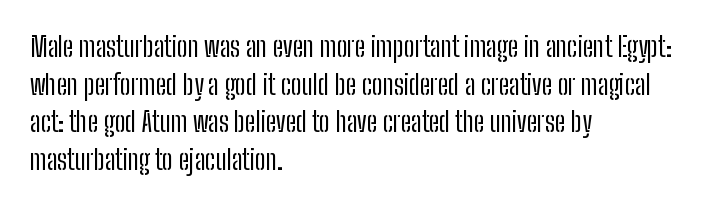
Q: Is the text bold? A: No.
Q: Is the text italic (slanted)? A: No, it is upright.
Q: Is the text underlined? A: No.
Q: How is the paragraph aligned? A: Left-aligned.
Q: Is the spacing between letters normal or unusually wide? A: Normal.
Q: Is the spacing between lines tight, normal or loose? A: Normal.
